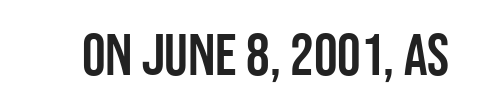
The image shows 59 px condensed sans-serif type, upright; set normal letter spacing, not underlined; low stroke contrast and a large x-height.
